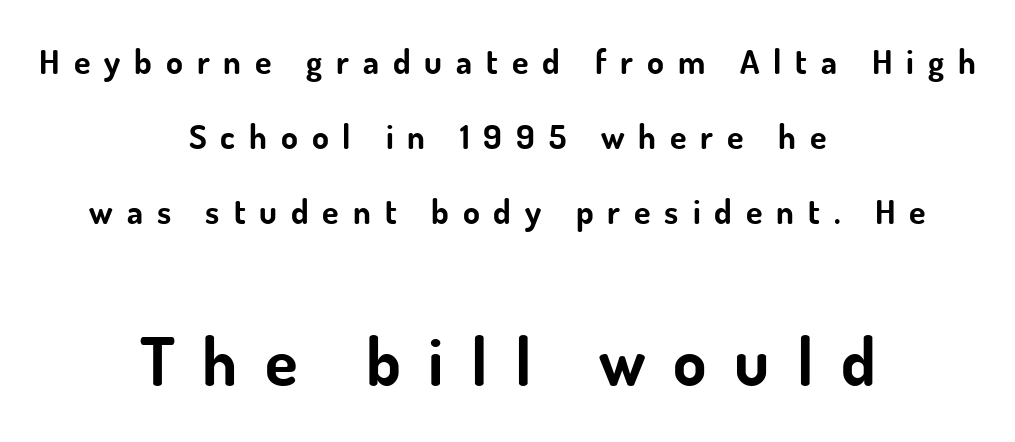
Upright lettering throughout. Centered paragraph, ragged on both sides. Is this a fixed-width face? No — the glyphs have proportional, varying widths. Does the weight exceed regular? Yes, all the way to bold. The vertical gap from one line to the next is large.
